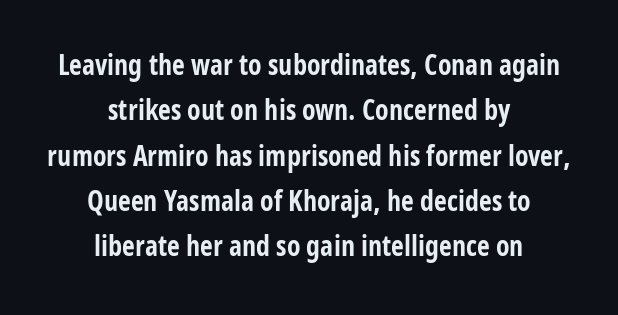
Words float on clear page, feet unadorned. This is heavy type, rendered in bold. Inter-character spacing is left at the font's built-in metrics. Students, observe: this is what conventionally led text looks like. Character widths vary here, with narrow letters taking less room than wide ones.
